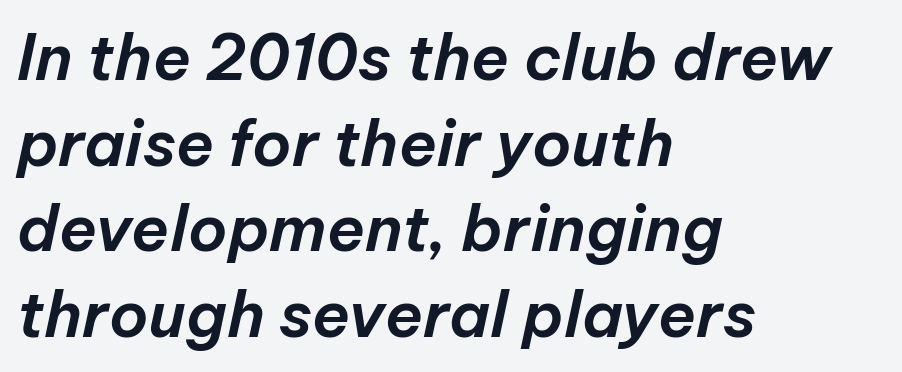
The image shows 63 px text type, italic (leaning right); set left-aligned, normal line spacing (1.36x), normal letter spacing, not underlined; low stroke contrast and a medium x-height.
